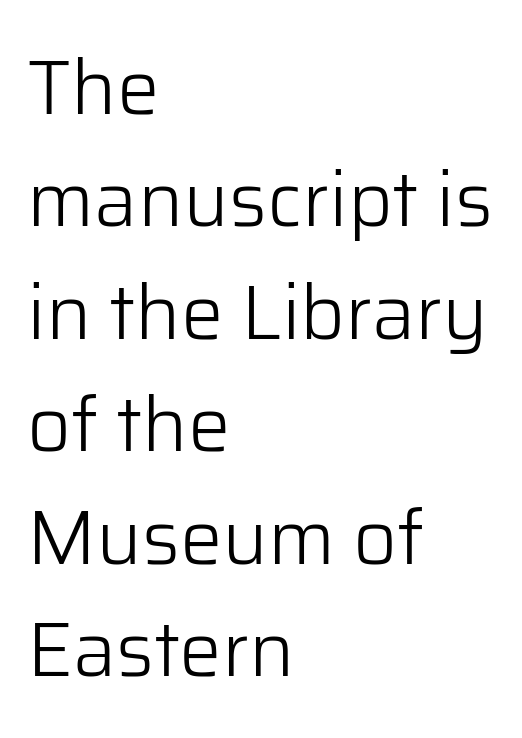
Line beginnings align vertically; line endings do not. In terms of leading, this rendering sits right in the middle. Is the letter spacing exaggerated? No — it looks like the ordinary default. A quiet, ordinary-to-light weight characterises the typeface. The rendering uses natural spacing where letterforms have individual widths. Letterform terminals end flat and unadorned throughout the passage.
